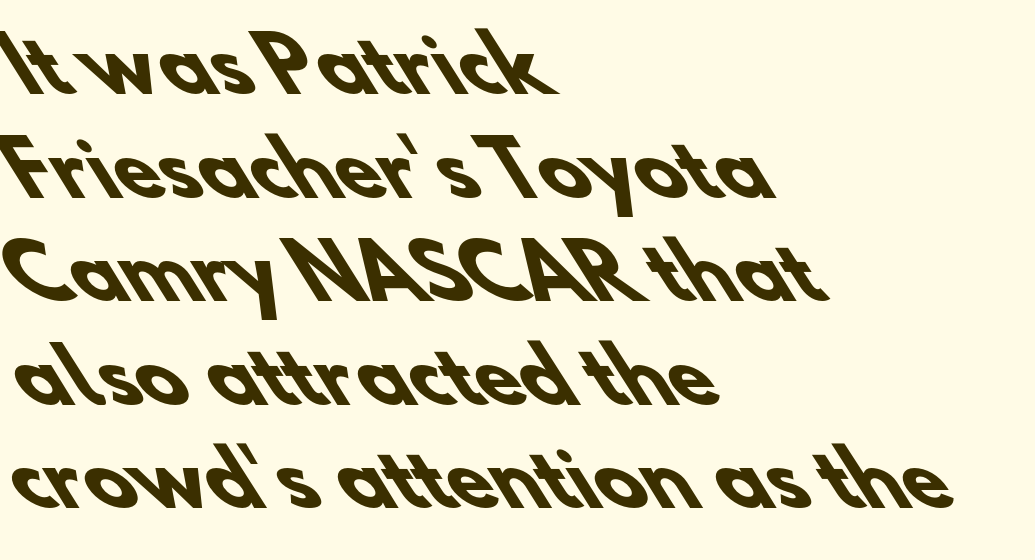
Q: Is the text bold? A: Yes.
Q: Is the typeface a serif or a sans-serif typeface? A: Sans-serif.
Q: Is the text underlined? A: No.
Q: How is the paragraph aligned? A: Left-aligned.
Q: Is the spacing between letters normal or unusually wide? A: Normal.
Q: Is the spacing between lines tight, normal or loose? A: Normal.
Q: Width (condensed, normal, or wide)? A: Normal.
Q: Stroke contrast? A: Low.
Q: x-height? A: Small.
Q: Monospaced? A: No.
